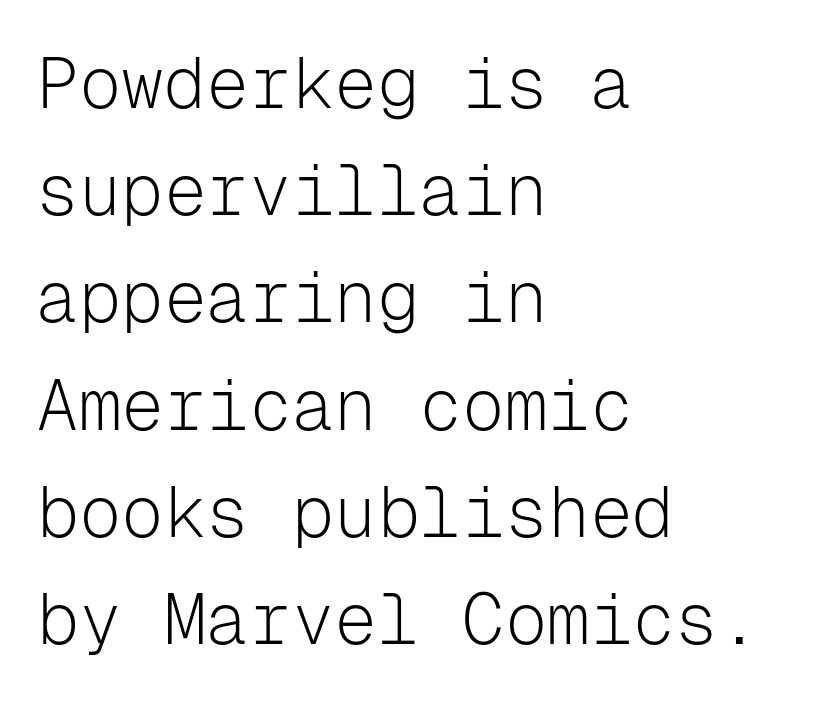
{"serif": "no", "italic": "no", "bold": "no", "weight": "light", "width": "normal", "stroke_contrast": "low", "x_height": "medium", "monospaced": "yes", "underline": "no", "align": "left", "line_spacing": "normal", "line_spacing_ratio": 1.51, "letter_spacing": "normal", "letter_spacing_em": 0.0, "glyph_px": 71}
